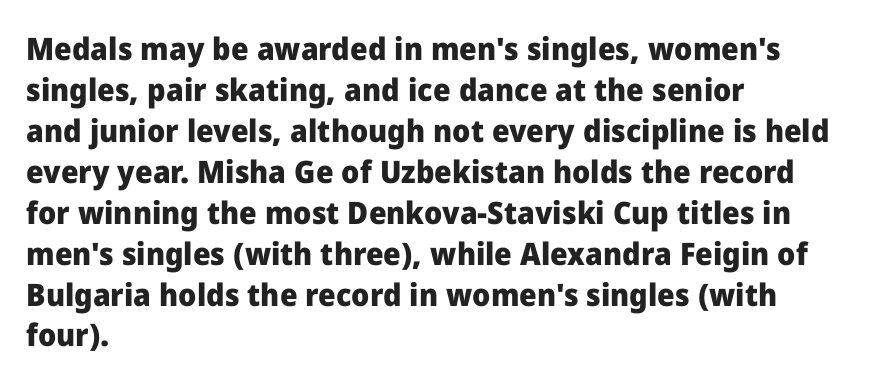
{"serif": "no", "italic": "no", "bold": "yes", "weight": "heavy", "width": "normal", "stroke_contrast": "low", "x_height": "medium", "monospaced": "no", "underline": "no", "align": "left", "line_spacing": "normal", "line_spacing_ratio": 1.32, "letter_spacing": "normal", "letter_spacing_em": 0.0, "glyph_px": 31}
